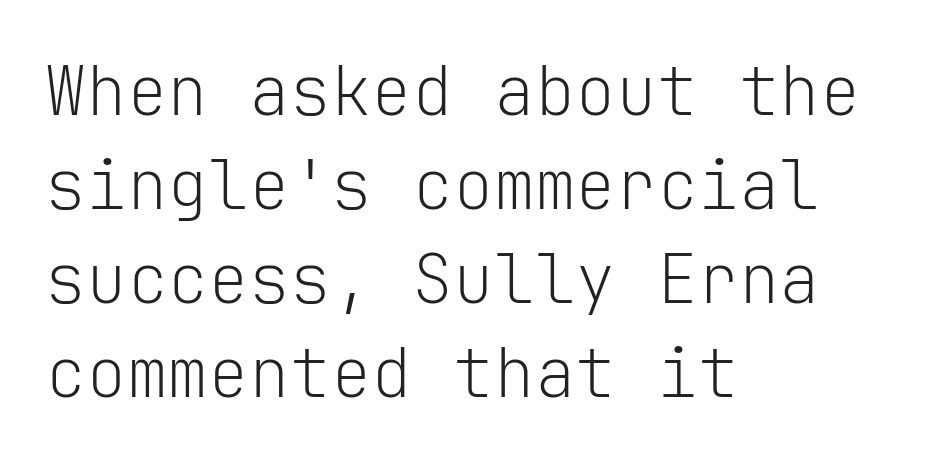
The image shows 68 px light sans-serif type, upright, monospaced; set left-aligned, normal line spacing (1.38x), normal letter spacing, not underlined; low stroke contrast and a medium x-height.
